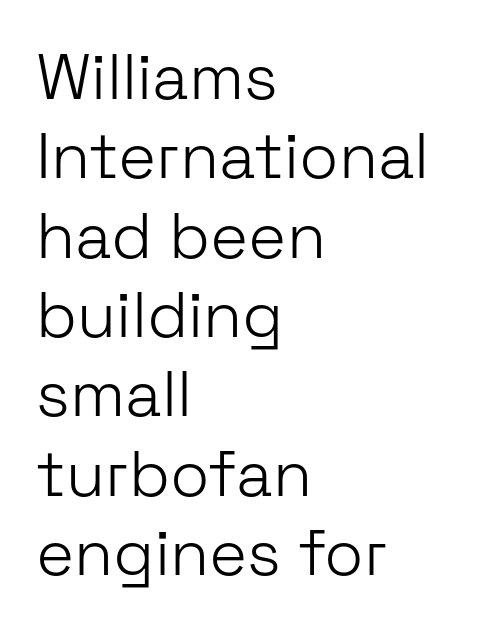
The image shows 64 px light sans-serif type, upright; set left-aligned, line spacing 1.24x, normal letter spacing, not underlined; low stroke contrast and a medium x-height.
